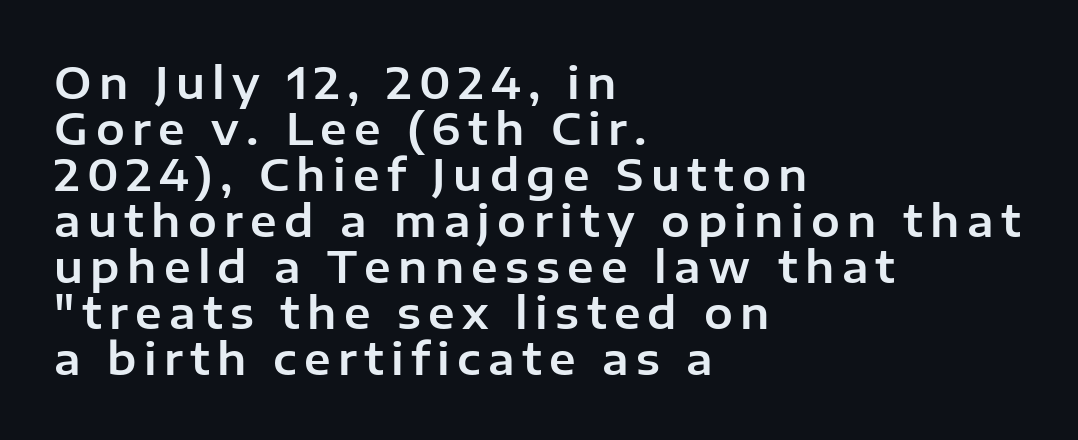
These lines are composed in type without serifs. The font's upright variant was chosen for this text. One-word summary of the alignment: left. Glance below the letters and you will spot only blank space. One glance says dense: line gaps are narrower than usual.
